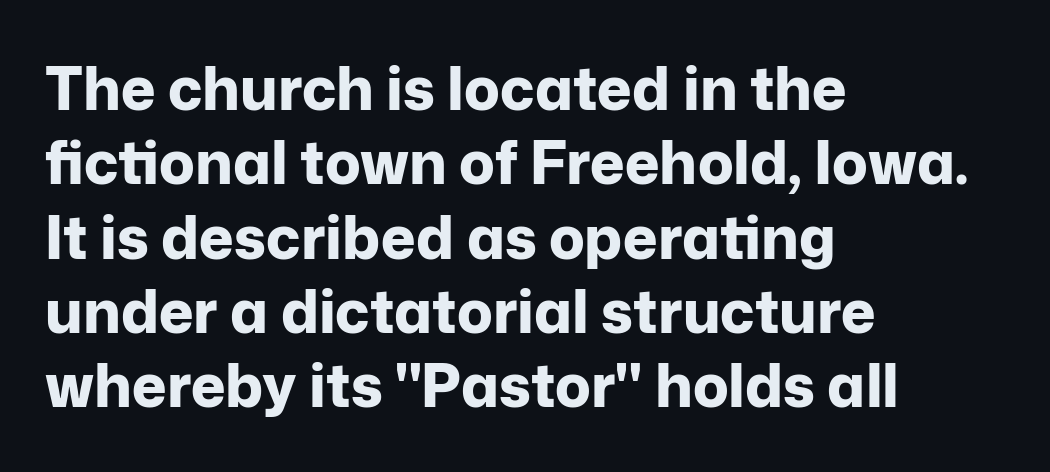
Students, this is bold: see how much ink each stroke carries. The rendering uses natural spacing where letterforms have individual widths. One-word summary of the alignment: left. Does the type have serifs? No, each stem ends abruptly. The passage shown stacks its lines at a standard gap. A roman cut, with each character standing at attention.
